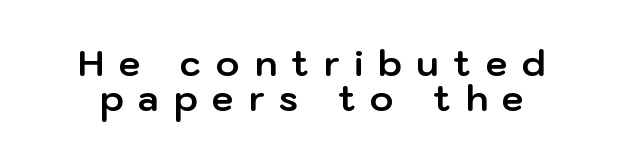
Q: Is the text bold? A: Yes.
Q: Is the text italic (slanted)? A: No, it is upright.
Q: Is the typeface a serif or a sans-serif typeface? A: Sans-serif.
Q: Is the text underlined? A: No.
Q: Is the spacing between letters normal or unusually wide? A: Unusually wide.
Q: Is the spacing between lines tight, normal or loose? A: Tight.
Q: Width (condensed, normal, or wide)? A: Normal.
Q: Stroke contrast? A: Low.
Q: x-height? A: Medium.
Q: Monospaced? A: No.
